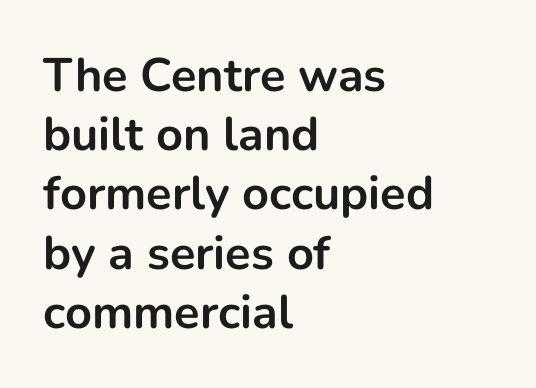
The image shows 47 px bold sans-serif type, upright; set left-aligned, normal line spacing (1.26x), normal letter spacing, not underlined; low stroke contrast and a medium x-height.
